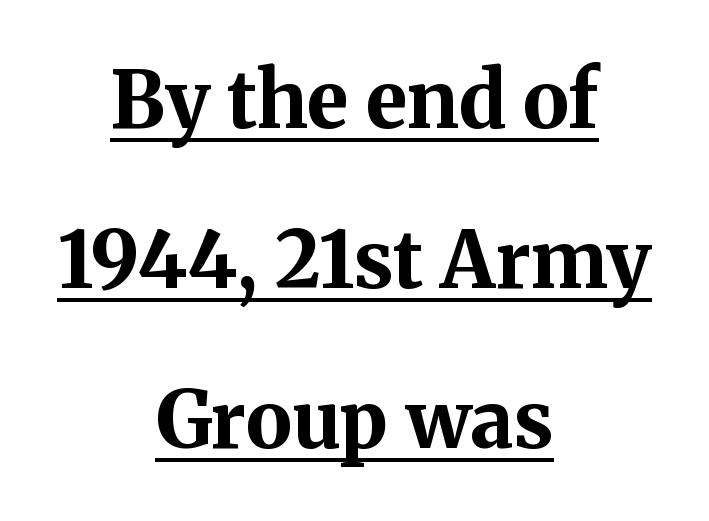
The lines in this sample share a center point and differ in where they start and stop. These lines are rendered in a variable-pitch font. The strokes are fattened all the way to bold. These lines stand farther apart than default settings would place them. This is underlined copy, the kind a proofreader might mark for attention. Typographically, this falls in the serif category.
